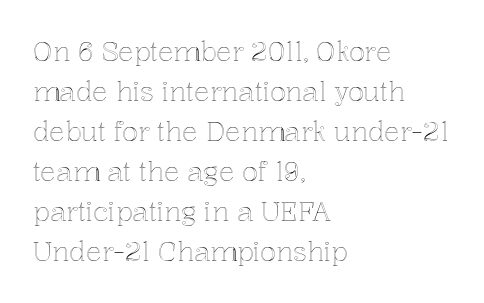
Q: Is the text italic (slanted)? A: No, it is upright.
Q: Is the text underlined? A: No.
Q: How is the paragraph aligned? A: Left-aligned.
Q: Is the spacing between letters normal or unusually wide? A: Normal.
Q: Is the spacing between lines tight, normal or loose? A: Normal.
